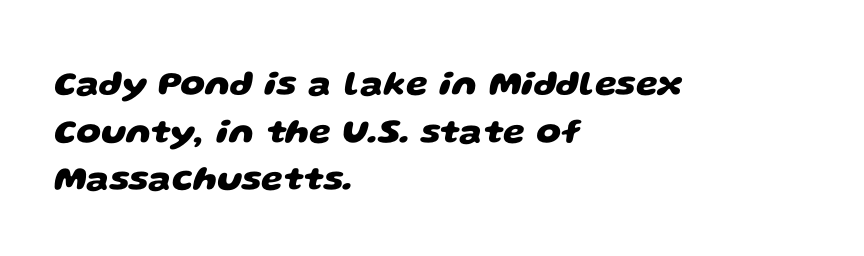
{"serif": "no", "bold": "yes", "weight": "heavy", "width": "wide", "stroke_contrast": "low", "x_height": "large", "monospaced": "no", "underline": "no", "align": "left", "line_spacing": "normal", "line_spacing_ratio": 1.36, "letter_spacing": "normal", "letter_spacing_em": 0.0, "glyph_px": 35}
